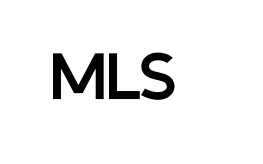
Q: Is the text bold? A: Yes.
Q: Is the text italic (slanted)? A: No, it is upright.
Q: Is the typeface a serif or a sans-serif typeface? A: Sans-serif.
Q: Is the text underlined? A: No.
Q: Is the spacing between letters normal or unusually wide? A: Normal.
Q: Width (condensed, normal, or wide)? A: Normal.
Q: Stroke contrast? A: Low.
Q: x-height? A: Medium.
Q: Monospaced? A: No.
